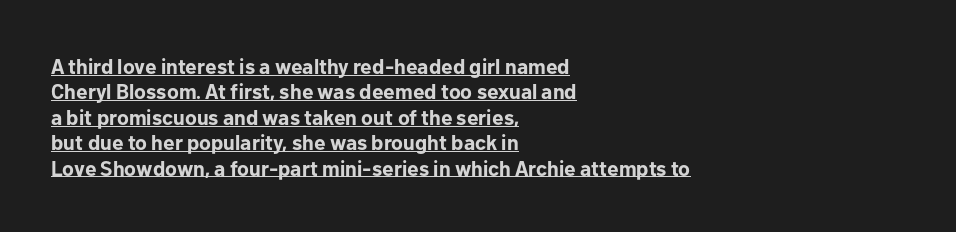
{"italic": "no", "bold": "yes", "underline": "yes", "align": "left", "line_spacing_ratio": 1.21, "letter_spacing": "normal", "letter_spacing_em": 0.0, "glyph_px": 21}
